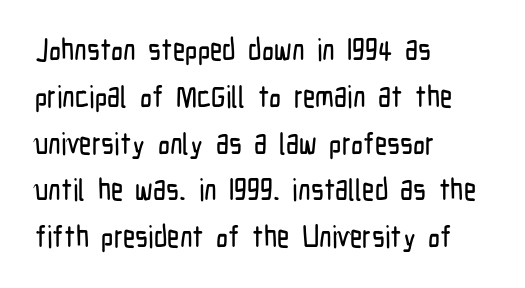
You could not count columns in this text — the font is proportionally spaced. Honestly, the row spacing looks completely unremarkable. The letters stand upright; this is a roman face. Nobody drew a line under any word here. The designer went with a sans here, leaving each stem footless.
